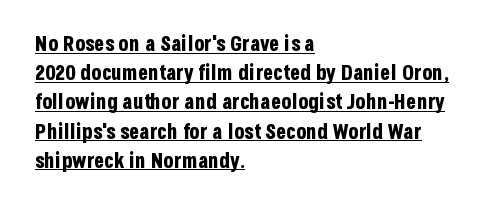
The image shows 21 px bold type, upright; set left-aligned, normal line spacing (1.39x), normal letter spacing, underlined.
